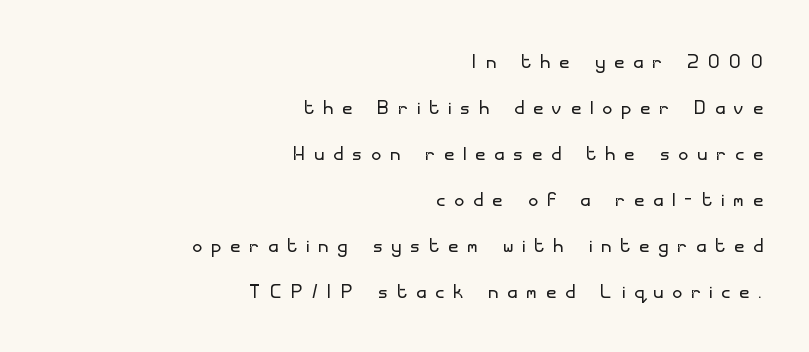
Q: Is the text bold? A: No.
Q: Is the text italic (slanted)? A: No, it is upright.
Q: Is the text underlined? A: No.
Q: How is the paragraph aligned? A: Right-aligned.
Q: Is the spacing between letters normal or unusually wide? A: Unusually wide.
